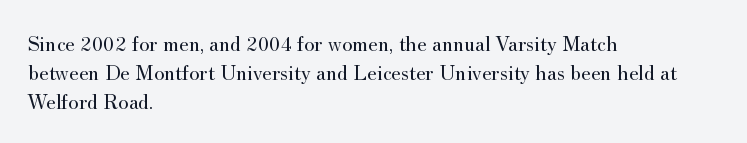
The image shows 22 px text type, upright; set left-aligned, normal line spacing (1.32x), normal letter spacing, not underlined.
